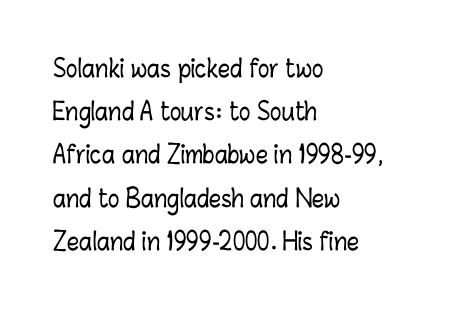
{"italic": "no", "underline": "no", "align": "left", "line_spacing_ratio": 1.8, "letter_spacing": "normal", "letter_spacing_em": 0.0, "glyph_px": 24}
